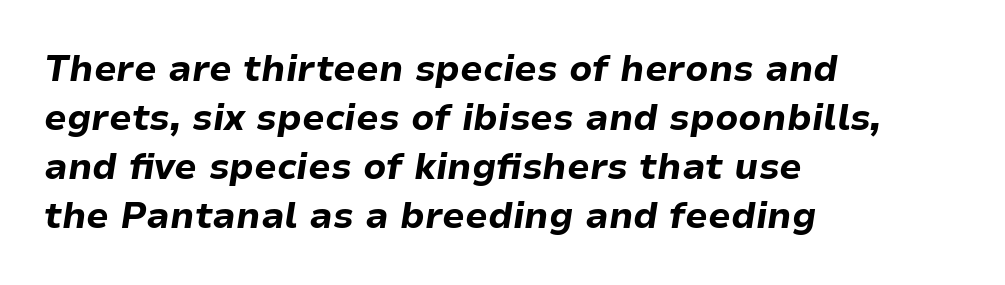
The image shows 36 px bold type, italic (leaning right); set left-aligned, normal line spacing (1.36x), normal letter spacing, not underlined; low stroke contrast and a medium x-height.
